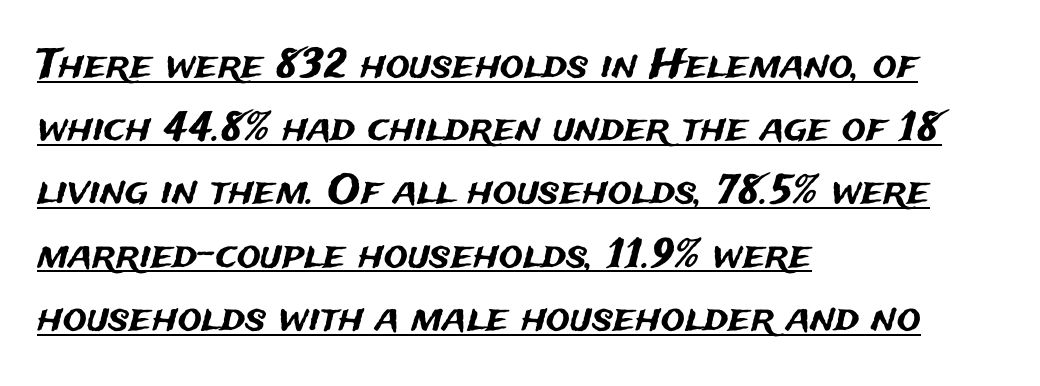
{"serif": "no", "width": "normal", "stroke_contrast": "medium", "x_height": "medium", "monospaced": "no", "underline": "yes", "align": "left", "line_spacing": "normal", "line_spacing_ratio": 1.58, "letter_spacing": "normal", "letter_spacing_em": 0.0, "glyph_px": 40}
